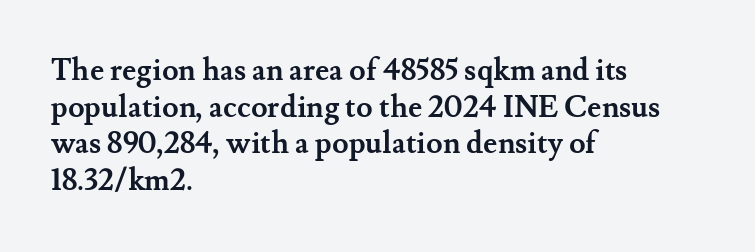
The image shows 30 px semibold serif type, upright; set left-aligned, line spacing 1.22x, normal letter spacing, not underlined; medium stroke contrast and a small x-height.
